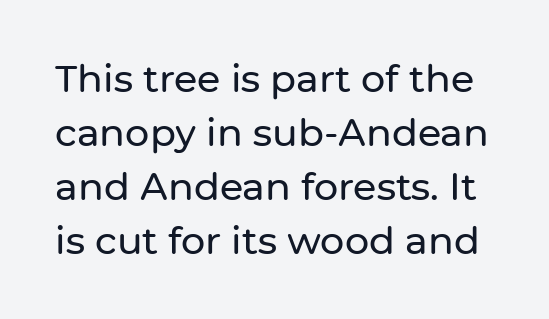
The image shows 38 px sans-serif type, upright; set normal line spacing (1.42x), normal letter spacing, not underlined; low stroke contrast and a medium x-height.
